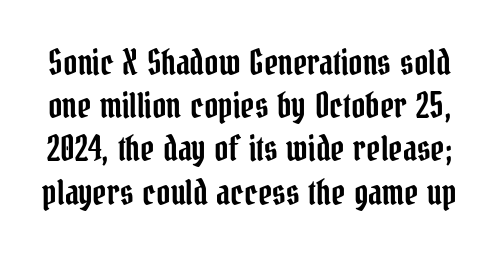
{"serif": "yes", "italic": "no", "width": "condensed", "stroke_contrast": "low", "x_height": "medium", "monospaced": "no", "underline": "no", "line_spacing": "normal", "line_spacing_ratio": 1.27, "letter_spacing": "normal", "letter_spacing_em": 0.0, "glyph_px": 34}
